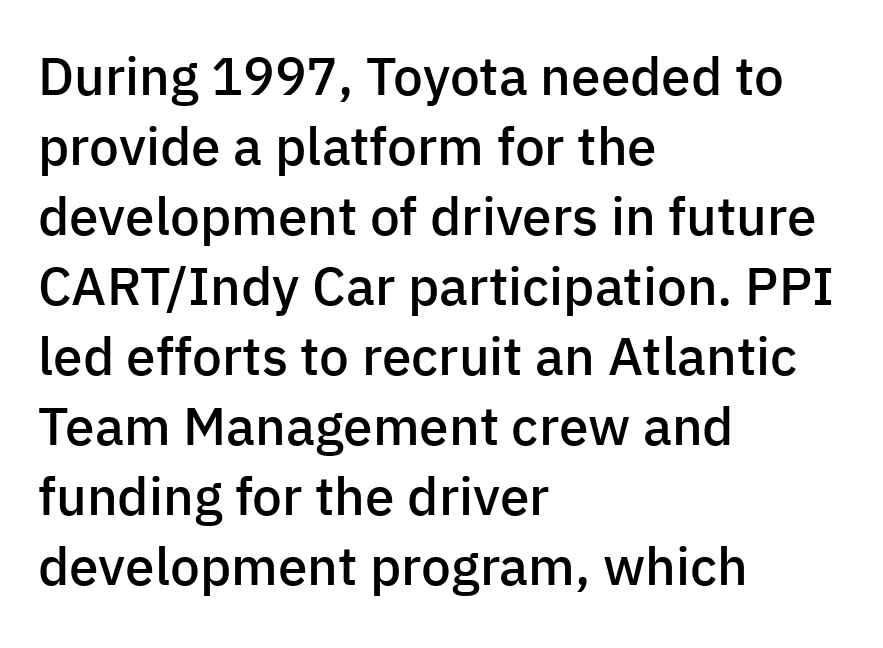
The image shows 53 px semibold sans-serif type, upright; set left-aligned, normal line spacing (1.32x), normal letter spacing, not underlined; low stroke contrast and a medium x-height.
